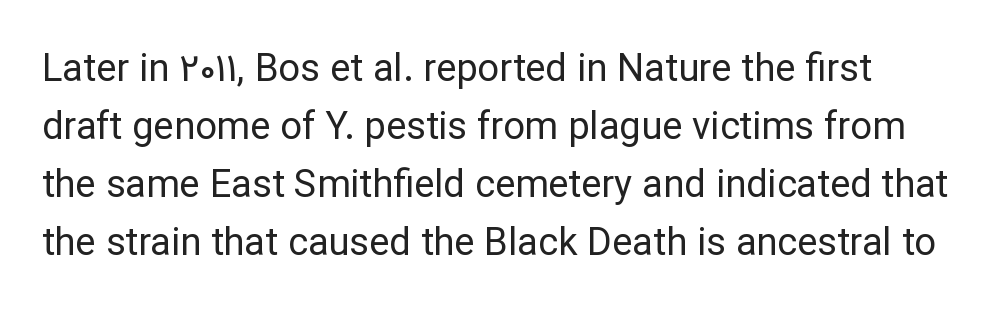
The specimen omits any rule beneath the text block's lines. Stroke thickness stays within the range of a standard reading face or lighter. Regarding serifs, this sample does without them. A typesetter would call this zero additional tracking. Spacing verdict: proportional, widths tailored to each character.
